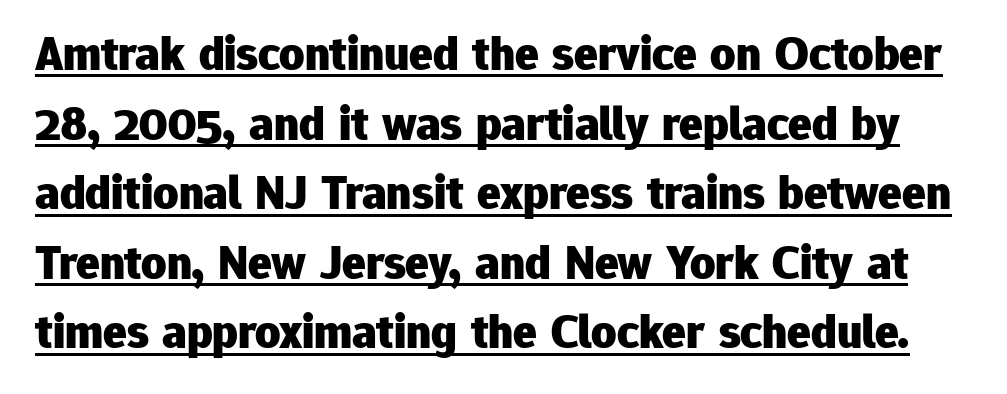
Q: Is the text bold? A: Yes.
Q: Is the text italic (slanted)? A: No, it is upright.
Q: Is the typeface a serif or a sans-serif typeface? A: Sans-serif.
Q: Is the text underlined? A: Yes.
Q: Is the spacing between letters normal or unusually wide? A: Normal.
Q: Is the spacing between lines tight, normal or loose? A: Normal.
Q: Width (condensed, normal, or wide)? A: Normal.
Q: Stroke contrast? A: Low.
Q: x-height? A: Medium.
Q: Monospaced? A: No.
